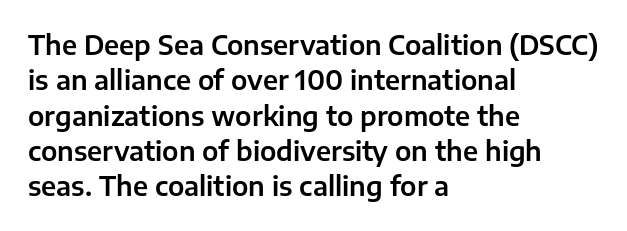
Q: Is the text italic (slanted)? A: No, it is upright.
Q: Is the text underlined? A: No.
Q: How is the paragraph aligned? A: Left-aligned.
Q: Is the spacing between letters normal or unusually wide? A: Normal.
Q: Is the spacing between lines tight, normal or loose? A: Normal.
